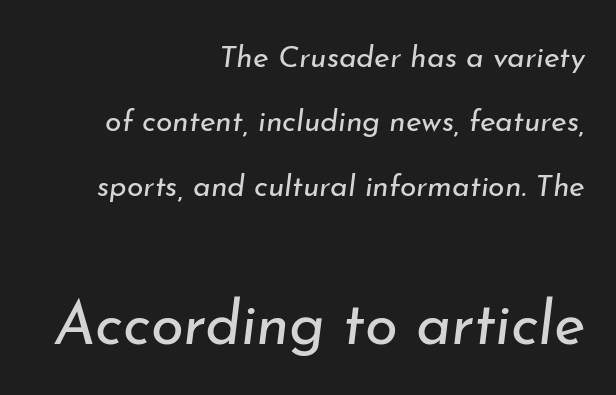
The image shows 60 px regular-weight type, italic (leaning right); set right-aligned, loose line spacing (2.15x), normal letter spacing, not underlined; the second (bottom) block is 2.0x larger; low stroke contrast and a small x-height.
